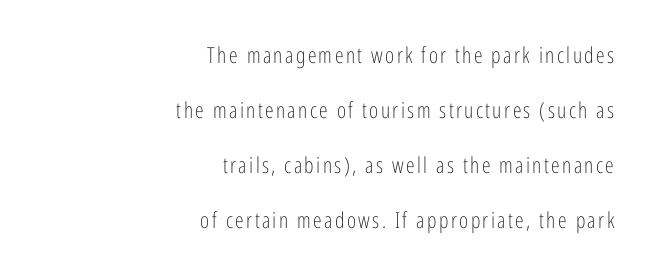
One-word summary of the alignment: right. The glyphs are unaccompanied by any horizontal stroke below them. The font's upright variant was chosen for this text. You could fit nearly another row in the gap between these rows. Is the stroke heavy? The answer is a plain regular-or-lighter.
